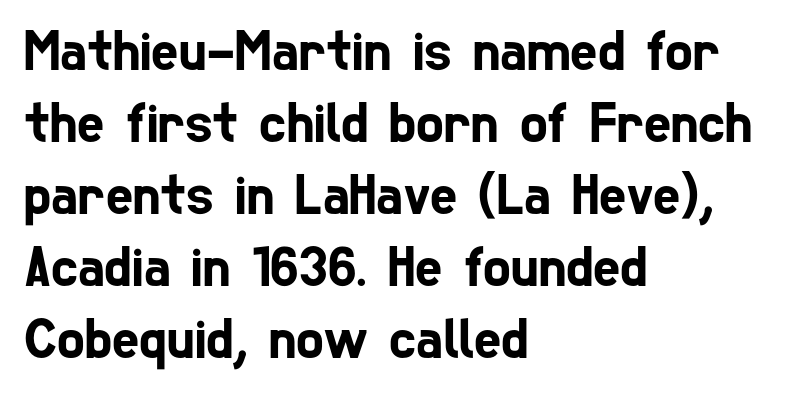
The image shows 58 px condensed sans-serif type; set left-aligned, line spacing 1.24x, normal letter spacing, not underlined; low stroke contrast and a medium x-height.
